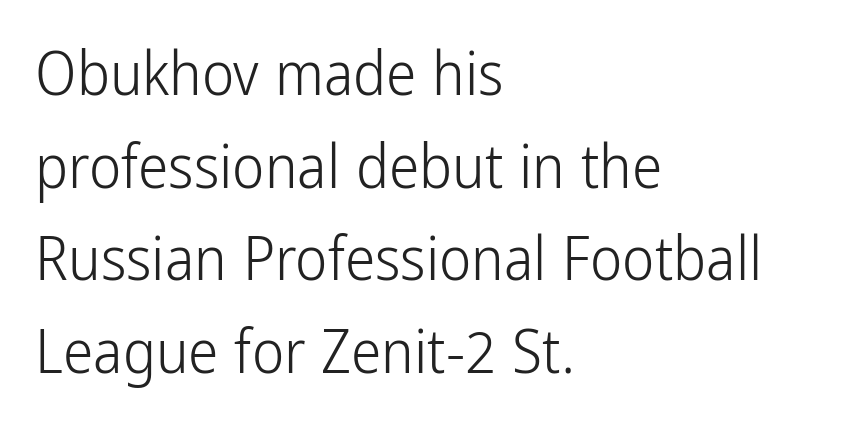
{"serif": "no", "italic": "no", "bold": "no", "weight": "light", "width": "condensed", "stroke_contrast": "low", "x_height": "medium", "monospaced": "no", "underline": "no", "align": "left", "line_spacing": "normal", "line_spacing_ratio": 1.52, "letter_spacing": "normal", "letter_spacing_em": 0.0, "glyph_px": 61}
